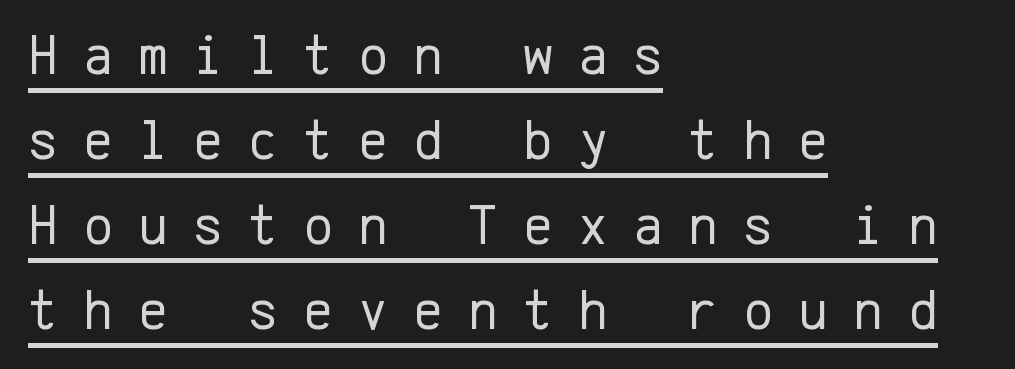
{"serif": "no", "italic": "no", "bold": "no", "weight": "regular", "width": "normal", "stroke_contrast": "low", "x_height": "medium", "monospaced": "yes", "underline": "yes", "align": "left", "line_spacing": "normal", "line_spacing_ratio": 1.49, "letter_spacing": "wide", "letter_spacing_em": 0.44, "glyph_px": 57}
